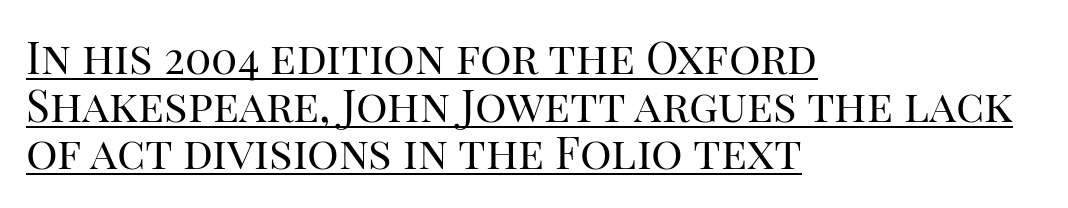
Style check: upright. Counters stay open thanks to moderate or lighter strokes. Quick note: interline space is minimal. These lines are rendered in a variable-pitch font. If you drew a ruler down the left edge, every line would touch it. What decoration does the sample have? An underline.
